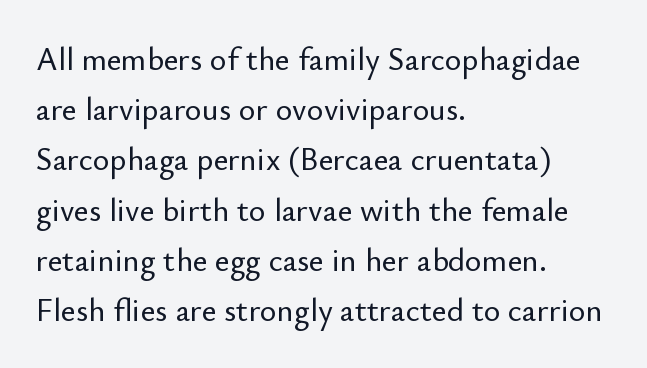
The image shows 32 px sans-serif type, upright; set left-aligned, normal line spacing (1.57x), normal letter spacing, not underlined; low stroke contrast and a small x-height.
